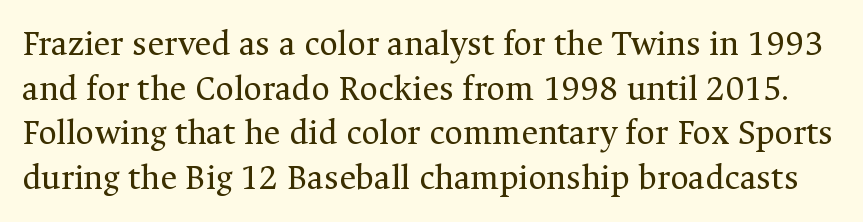
{"serif": "yes", "italic": "no", "bold": "no", "weight": "regular", "width": "normal", "stroke_contrast": "medium", "x_height": "medium", "monospaced": "no", "underline": "no", "line_spacing_ratio": 1.24, "letter_spacing": "normal", "letter_spacing_em": 0.0, "glyph_px": 36}
